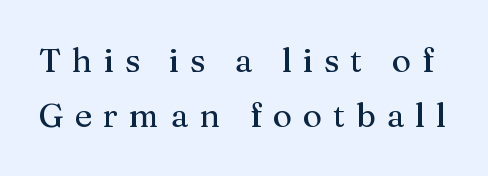
The image shows 33 px serif type, upright; set normal line spacing (1.68x), unusually wide letter spacing (+0.33 em), not underlined; medium stroke contrast and a medium x-height.
